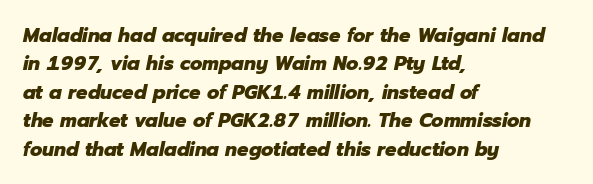
The image shows 20 px bold type, italic (leaning right); set left-aligned, normal line spacing (1.42x), normal letter spacing, not underlined.
